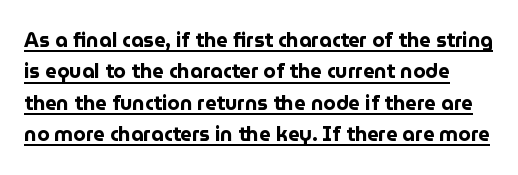
Q: Is the text bold? A: Yes.
Q: Is the text italic (slanted)? A: No, it is upright.
Q: Is the text underlined? A: Yes.
Q: Is the spacing between letters normal or unusually wide? A: Normal.
Q: Is the spacing between lines tight, normal or loose? A: Normal.
